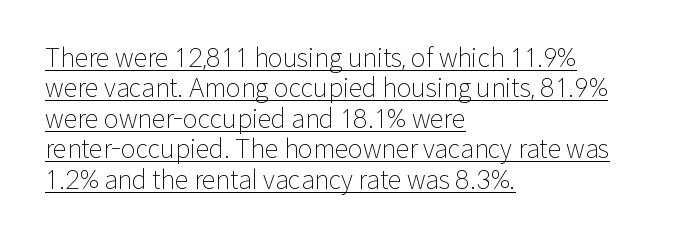
One-word summary of the alignment: left. The weight would be labelled regular, book, light, or lighter still. Decoration check: the copy is underlined. You could call the tracking neutral — neither tight nor loose. These lines were composed using upright roman letters.
